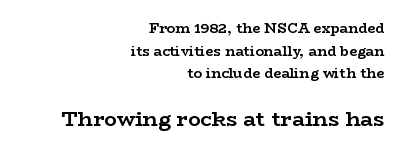
Q: Is the text bold? A: Yes.
Q: Is the text italic (slanted)? A: No, it is upright.
Q: Is the text underlined? A: No.
Q: How is the paragraph aligned? A: Right-aligned.
Q: Is the spacing between letters normal or unusually wide? A: Normal.
Q: Is the spacing between lines tight, normal or loose? A: Normal.
Q: Which block of text is set in a larger size, the first (top) or the second (bottom)? A: The second (bottom) one.
